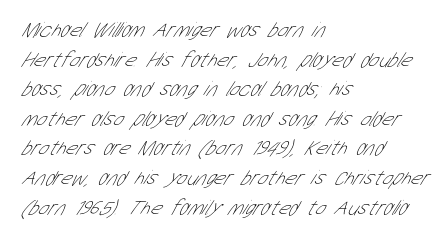
{"bold": "no", "underline": "no", "align": "left", "line_spacing": "normal", "line_spacing_ratio": 1.41, "letter_spacing": "normal", "letter_spacing_em": 0.0, "glyph_px": 21}
